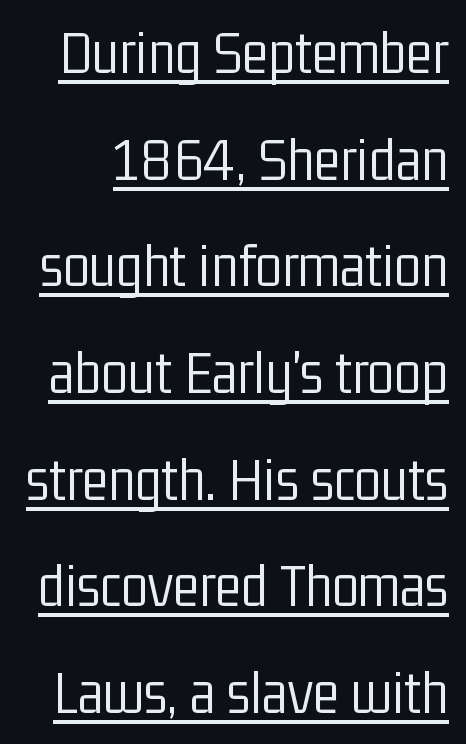
The image shows 62 px light, condensed sans-serif type, upright; set line spacing 1.72x, normal letter spacing, underlined; low stroke contrast and a medium x-height.
